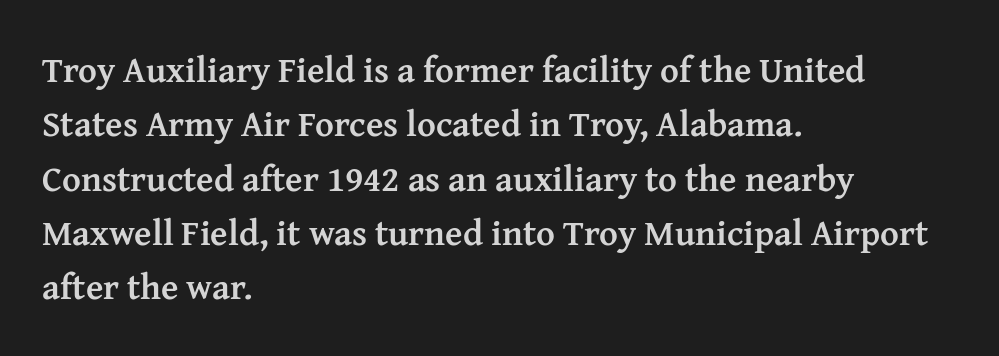
The image shows 36 px semibold serif type, upright; set left-aligned, normal line spacing (1.51x), normal letter spacing, not underlined; medium stroke contrast and a medium x-height.
